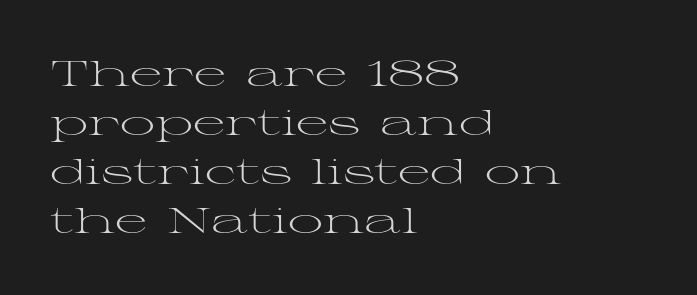
The specimen omits any rule beneath the text block's lines. In terms of letterspacing, this is plain default setting. Tall strokes in this sample are plumb rather than angled. Is this a heavy cut? Hardly; it is regular or lighter. One-word summary of the alignment: left. The glyphs in this specimen are seriffed.
